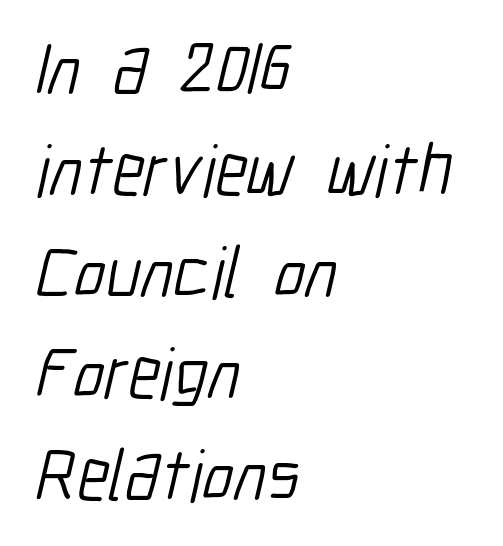
The image shows 73 px light, condensed sans-serif type; set left-aligned, normal line spacing (1.39x), normal letter spacing, not underlined; low stroke contrast and a medium x-height.
